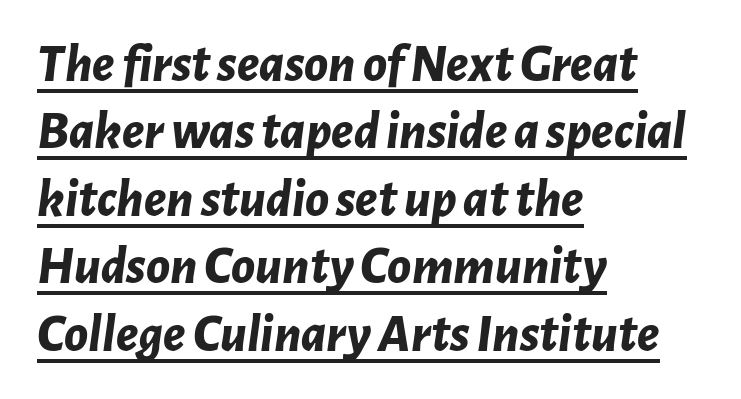
The image shows 54 px bold type, italic (leaning right); set left-aligned, normal line spacing (1.25x), normal letter spacing, underlined; low stroke contrast and a medium x-height.
